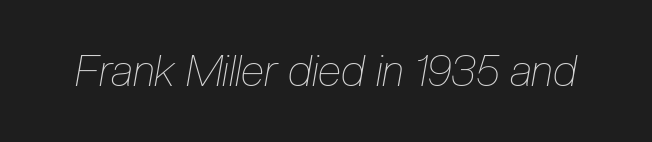
The image shows 43 px thin, condensed type, italic (leaning right); set normal letter spacing, not underlined; low stroke contrast and a medium x-height.
